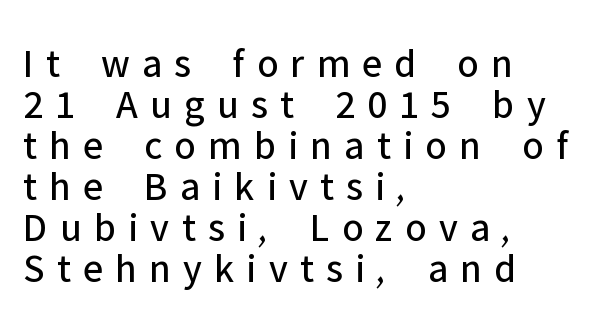
The face used here is proportionally spaced, like ordinary book or web type. You could barely slide anything between these rows. If you drew a ruler down the left edge, every line would touch it. Is there any slant? The stems are plumb. Each row of text sits above clean, open space.
